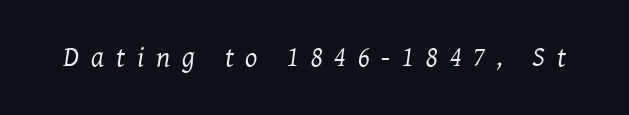
Q: Is the text bold? A: No.
Q: Is the text italic (slanted)? A: Yes, it leans right by about 8 degrees.
Q: Is the typeface a serif or a sans-serif typeface? A: Serif.
Q: Is the text underlined? A: No.
Q: Is the spacing between letters normal or unusually wide? A: Unusually wide.
Q: Width (condensed, normal, or wide)? A: Normal.
Q: Stroke contrast? A: Medium.
Q: x-height? A: Medium.
Q: Monospaced? A: No.
